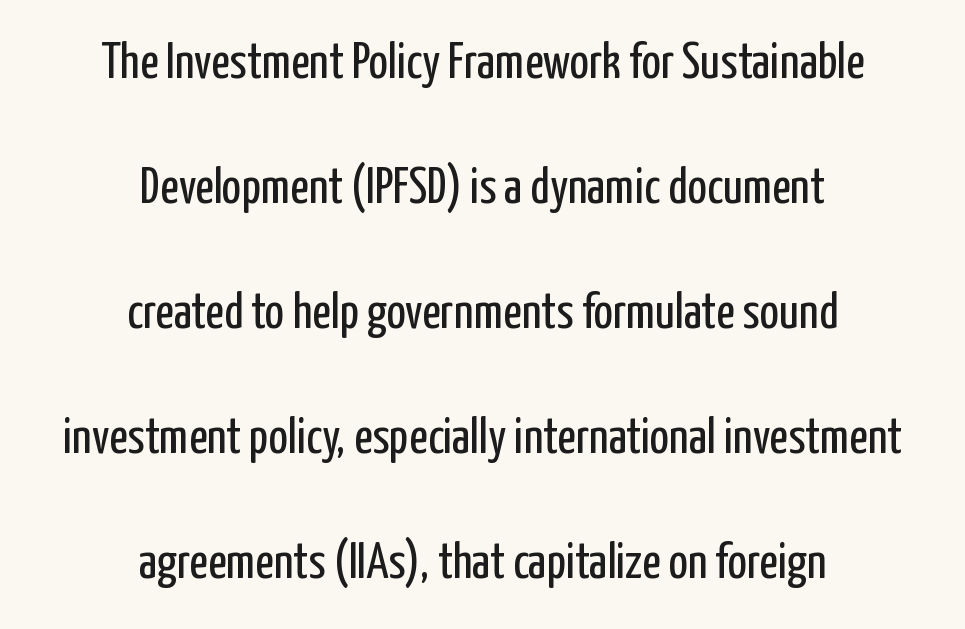
{"serif": "no", "italic": "no", "bold": "no", "weight": "regular", "width": "condensed", "stroke_contrast": "low", "x_height": "medium", "monospaced": "no", "underline": "no", "align": "center", "line_spacing": "loose", "line_spacing_ratio": 2.45, "letter_spacing": "normal", "letter_spacing_em": 0.0, "glyph_px": 51}
